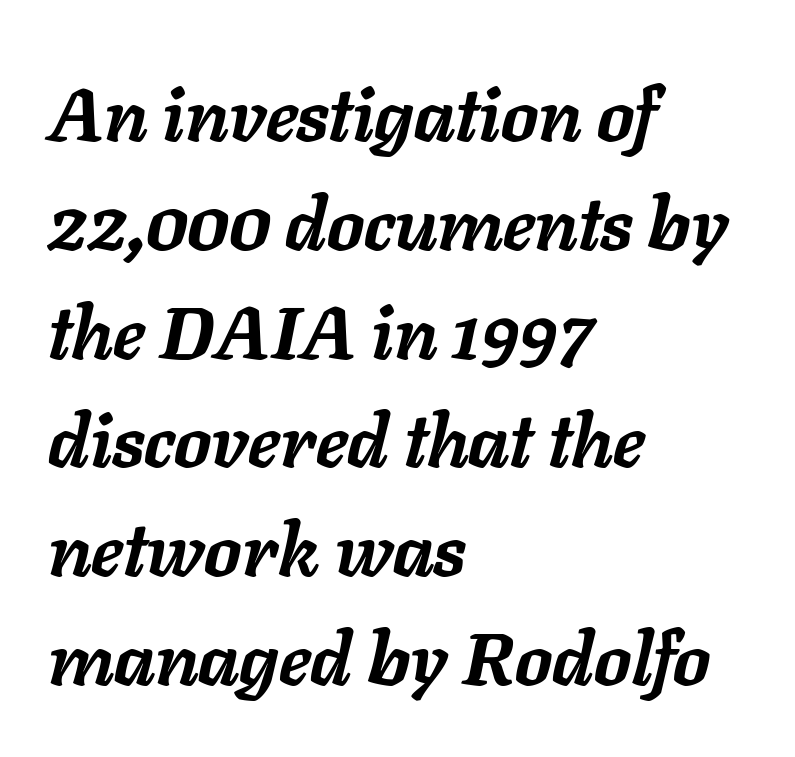
{"italic": "yes", "lean": "right", "slant_degrees": 11, "bold": "yes", "weight": "semibold", "width": "normal", "stroke_contrast": "low", "x_height": "medium", "monospaced": "no", "underline": "no", "align": "left", "line_spacing": "normal", "line_spacing_ratio": 1.47, "letter_spacing": "normal", "letter_spacing_em": 0.0, "glyph_px": 74}
